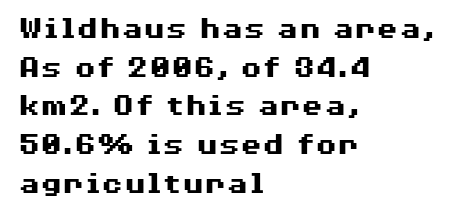
Q: Is the text bold? A: Yes.
Q: Is the text italic (slanted)? A: No, it is upright.
Q: Is the typeface a serif or a sans-serif typeface? A: Sans-serif.
Q: Is the text underlined? A: No.
Q: How is the paragraph aligned? A: Left-aligned.
Q: Is the spacing between letters normal or unusually wide? A: Normal.
Q: Width (condensed, normal, or wide)? A: Wide.
Q: Stroke contrast? A: Medium.
Q: x-height? A: Medium.
Q: Monospaced? A: No.
